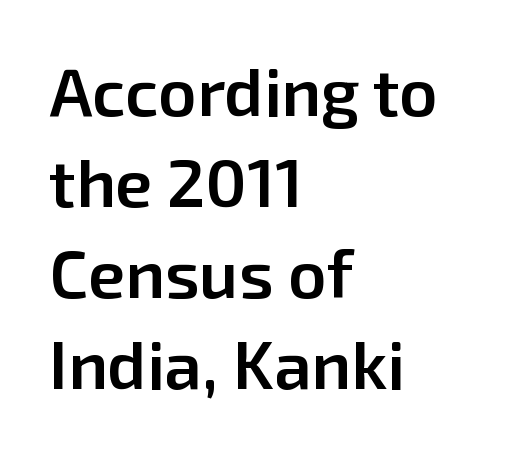
{"serif": "no", "italic": "no", "bold": "semi", "weight": "semibold", "width": "normal", "stroke_contrast": "low", "x_height": "medium", "monospaced": "no", "underline": "no", "align": "left", "line_spacing": "normal", "line_spacing_ratio": 1.36, "letter_spacing": "normal", "letter_spacing_em": 0.0, "glyph_px": 67}
